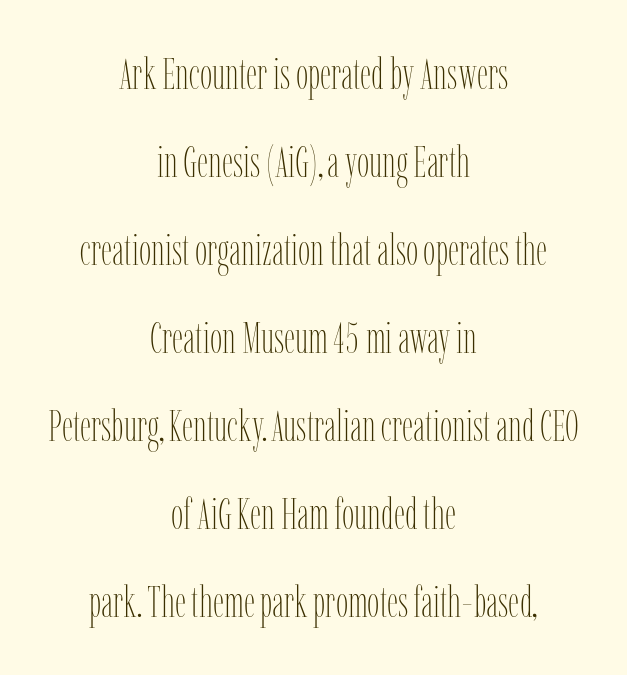
The foot of each line stays bare and open. Spacing verdict: proportional, widths tailored to each character. Nothing unusual about the tracking: characters are spaced as the font intends. Counters stay open thanks to moderate or lighter strokes. Italic: no, the glyphs are upright roman.
